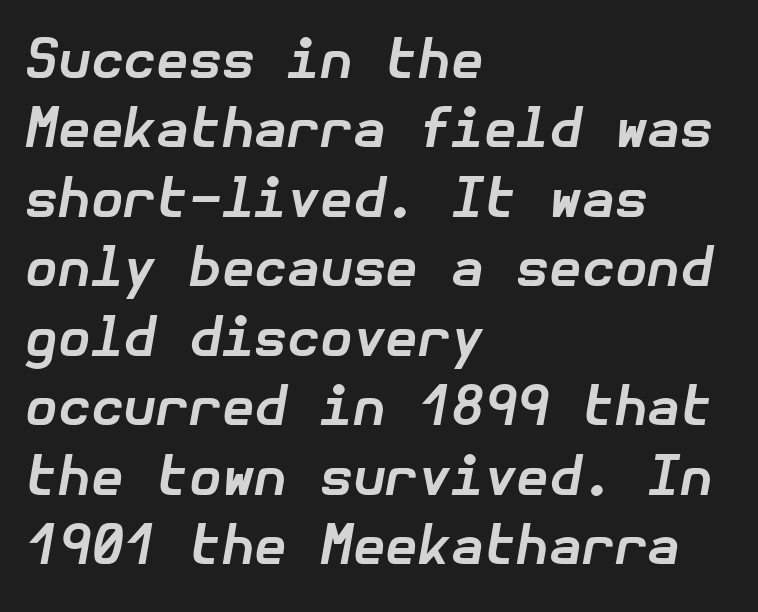
I'd describe the lettering as bold — thick and assertive. Compared with typical body copy, the letter spacing here is the same. Slanted lettering throughout. Visually the block forms a straight wall on the left and a jagged coastline on the right. The rows are spaced the way most documents space them. A clean baseline with only descenders dipping below it.
